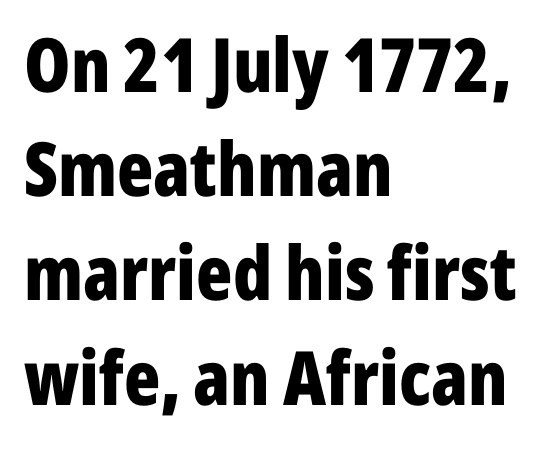
{"serif": "no", "italic": "no", "bold": "yes", "weight": "bold", "width": "condensed", "stroke_contrast": "low", "x_height": "medium", "monospaced": "no", "underline": "no", "align": "left", "line_spacing": "normal", "line_spacing_ratio": 1.39, "letter_spacing": "normal", "letter_spacing_em": 0.0, "glyph_px": 75}
